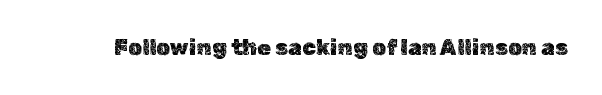
Q: Is the text italic (slanted)? A: No, it is upright.
Q: Is the text underlined? A: No.
Q: Is the spacing between letters normal or unusually wide? A: Normal.
